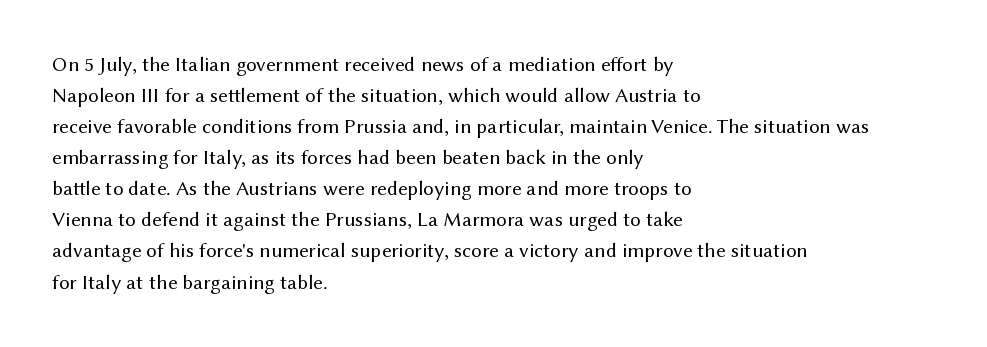
No chunkiness to these letters — they're not bold. The area under the type is left untouched. This rendering uses left alignment, leaving the right contour irregular. The font's upright variant was chosen for this text. Compared with typical body copy, the letter spacing here is the same.
